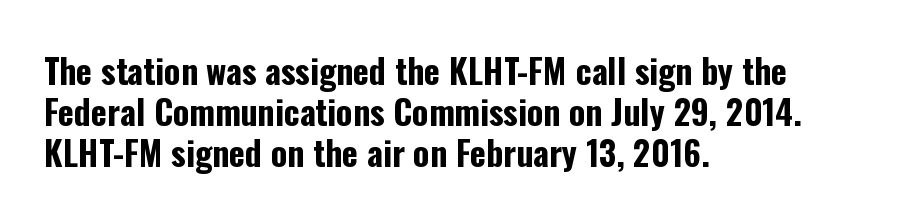
Q: Is the text bold? A: Yes.
Q: Is the text italic (slanted)? A: No, it is upright.
Q: Is the typeface a serif or a sans-serif typeface? A: Sans-serif.
Q: Is the text underlined? A: No.
Q: How is the paragraph aligned? A: Left-aligned.
Q: Is the spacing between letters normal or unusually wide? A: Normal.
Q: Width (condensed, normal, or wide)? A: Condensed.
Q: Stroke contrast? A: Low.
Q: x-height? A: Medium.
Q: Monospaced? A: No.
